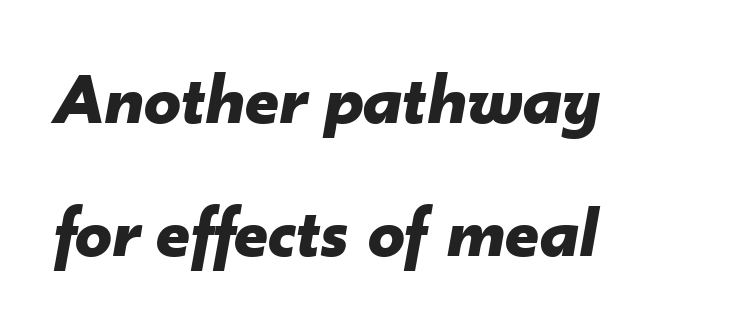
{"italic": "yes", "lean": "right", "slant_degrees": 10, "bold": "yes", "weight": "bold", "width": "normal", "stroke_contrast": "low", "x_height": "small", "monospaced": "no", "underline": "no", "align": "left", "line_spacing_ratio": 1.82, "letter_spacing": "normal", "letter_spacing_em": 0.0, "glyph_px": 73}
